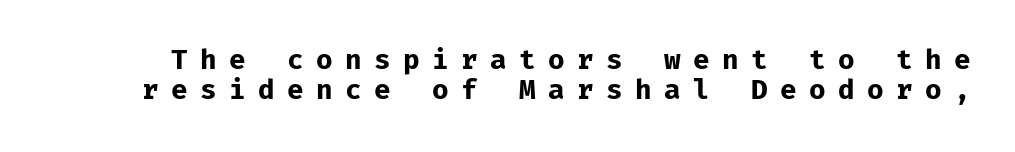
A bare baseline throughout the passage. One glance says dense: line gaps are narrower than usual. These words are printed bold, with thick strokes throughout. The lettering holds an erect, upright posture throughout. Letter spacing: wide.
